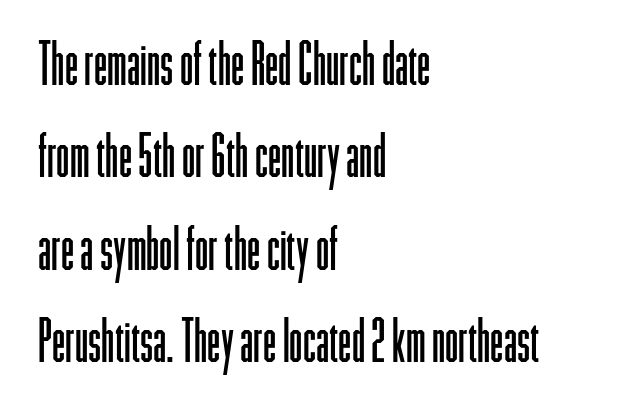
Each row of text sits above clean, open space. Vertical spacing — default. This sample is left-justified, so line endings fall wherever the words run out. Each stroke keeps to a modest, everyday thickness or less. The letters carry no serifs — their stems end cleanly without finishing strokes. You can tell it's not italic because the verticals are truly vertical.
